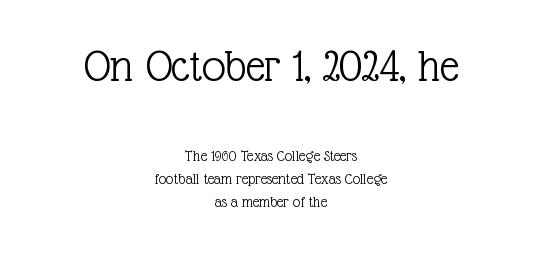
The image shows 47 px light serif type, upright; set centered, normal line spacing (1.45x), normal letter spacing, not underlined; the first (top) block is 2.94x larger; a medium x-height.
